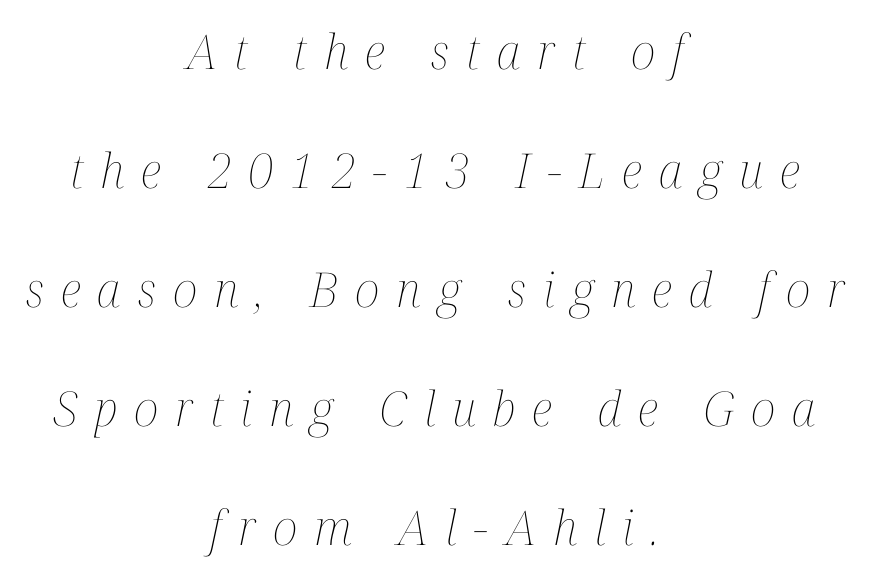
Q: Is the text bold? A: No.
Q: Is the text italic (slanted)? A: Yes, it leans right by about 12 degrees.
Q: Is the text underlined? A: No.
Q: How is the paragraph aligned? A: Centered.
Q: Is the spacing between letters normal or unusually wide? A: Unusually wide.
Q: Is the spacing between lines tight, normal or loose? A: Loose.
Q: Width (condensed, normal, or wide)? A: Condensed.
Q: Stroke contrast? A: Medium.
Q: x-height? A: Medium.
Q: Monospaced? A: No.
